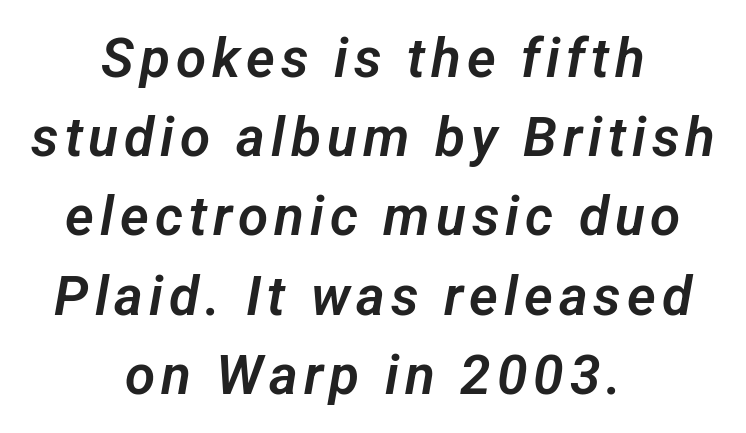
The image shows 55 px sans-serif type; set centered, normal line spacing (1.44x), not underlined; low stroke contrast and a medium x-height.
